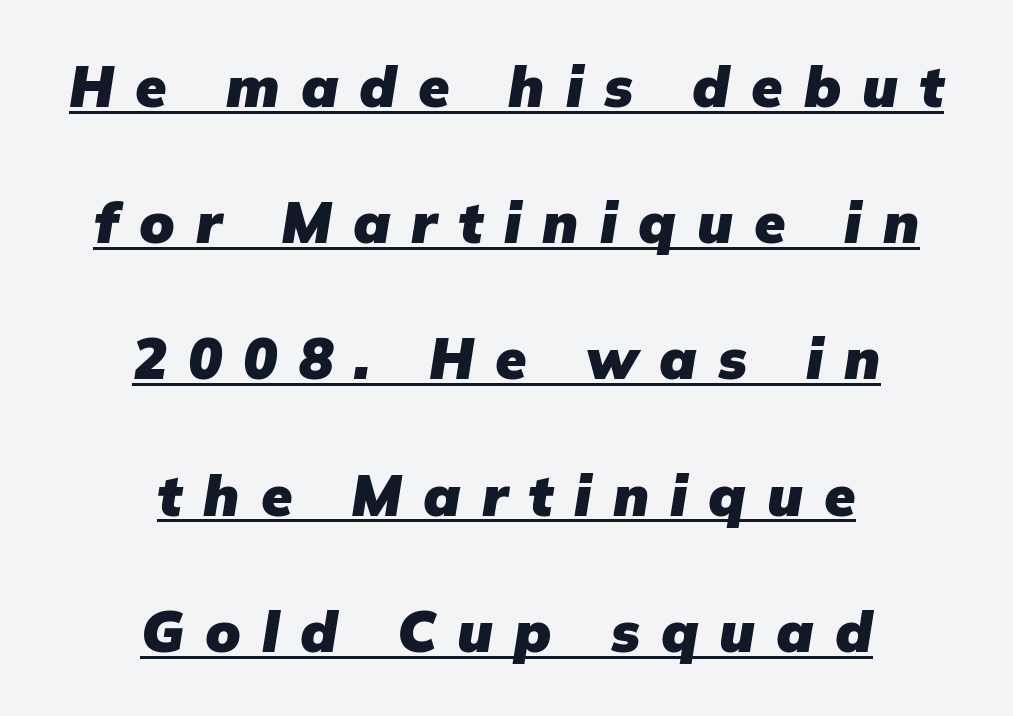
A student would call this center alignment; a typographer would say set centered. The letters advance in unequal steps, a hallmark of proportional type. Looks like someone drew a line under every word here. Tracking here is generous; glyphs stand well apart from one another. Students, this is bold: see how much ink each stroke carries.
